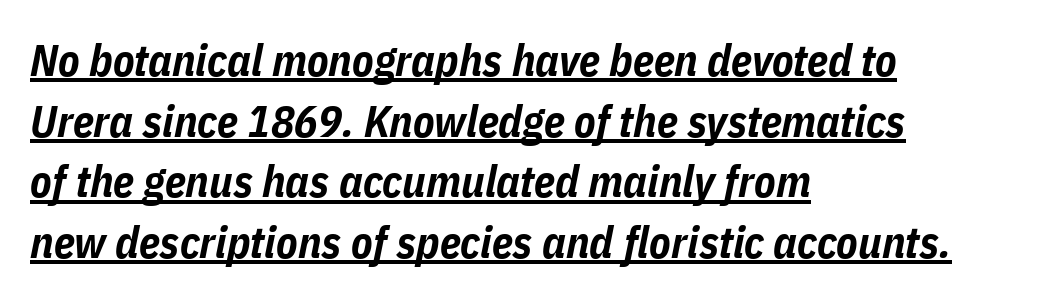
The letters are bold, with thick, heavy strokes. Proportional: the letters do not fall into vertical columns. Interline gaps are of average width in this sample. The typography opts for an oblique posture over an upright one.
